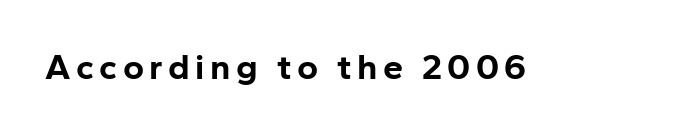
{"serif": "no", "italic": "no", "bold": "yes", "weight": "bold", "width": "normal", "stroke_contrast": "low", "x_height": "medium", "monospaced": "no", "underline": "no", "glyph_px": 36}
